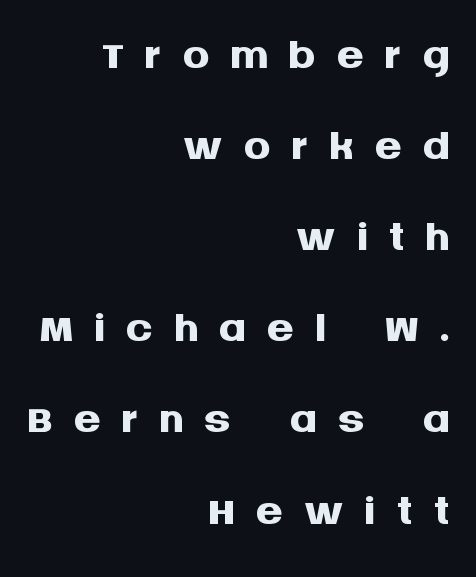
{"serif": "no", "italic": "no", "bold": "yes", "weight": "semibold", "width": "normal", "stroke_contrast": "medium", "x_height": "large", "monospaced": "no", "underline": "no", "align": "right", "line_spacing": "normal", "line_spacing_ratio": 1.34, "letter_spacing": "wide", "letter_spacing_em": 0.29, "glyph_px": 68}
